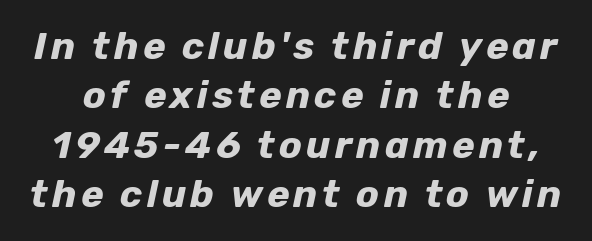
The image shows 38 px bold type, italic (leaning right); set normal line spacing (1.3x), not underlined; low stroke contrast and a medium x-height.
